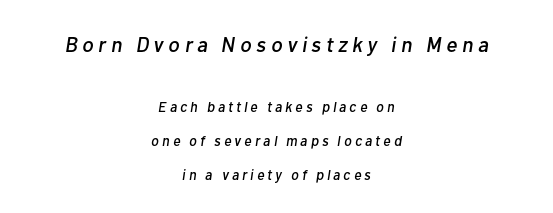
Q: Is the text italic (slanted)? A: Yes, it leans right by about 10 degrees.
Q: Is the text underlined? A: No.
Q: How is the paragraph aligned? A: Centered.
Q: Is the spacing between letters normal or unusually wide? A: Unusually wide.
Q: Is the spacing between lines tight, normal or loose? A: Loose.
Q: Which block of text is set in a larger size, the first (top) or the second (bottom)? A: The first (top) one.
